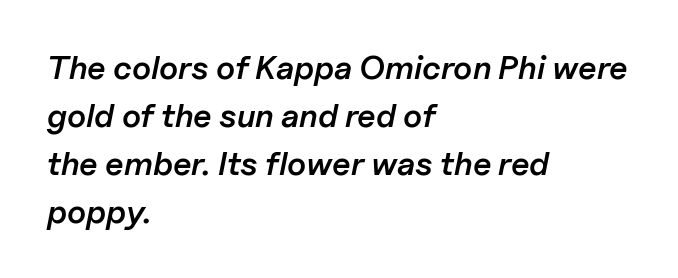
The image shows 33 px semibold type, italic (leaning right); set left-aligned, normal line spacing (1.45x), normal letter spacing, not underlined; low stroke contrast and a medium x-height.
